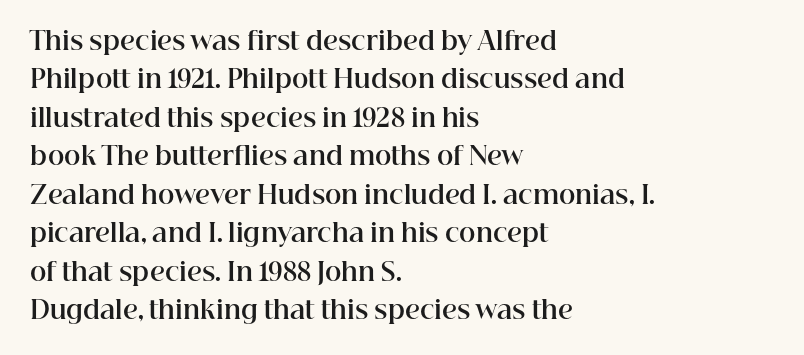
Q: Is the text bold? A: Yes.
Q: Is the text italic (slanted)? A: No, it is upright.
Q: Is the text underlined? A: No.
Q: How is the paragraph aligned? A: Left-aligned.
Q: Is the spacing between letters normal or unusually wide? A: Normal.
Q: Is the spacing between lines tight, normal or loose? A: Normal.
